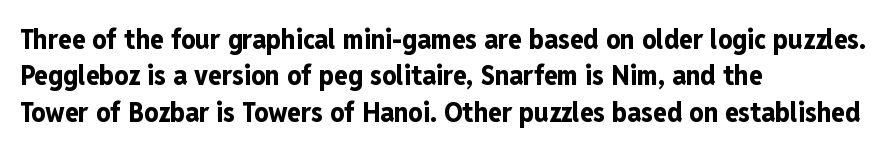
{"serif": "no", "italic": "no", "bold": "yes", "weight": "bold", "width": "condensed", "stroke_contrast": "low", "x_height": "medium", "monospaced": "no", "underline": "no", "align": "left", "line_spacing": "normal", "line_spacing_ratio": 1.3, "letter_spacing": "normal", "letter_spacing_em": 0.0, "glyph_px": 28}
